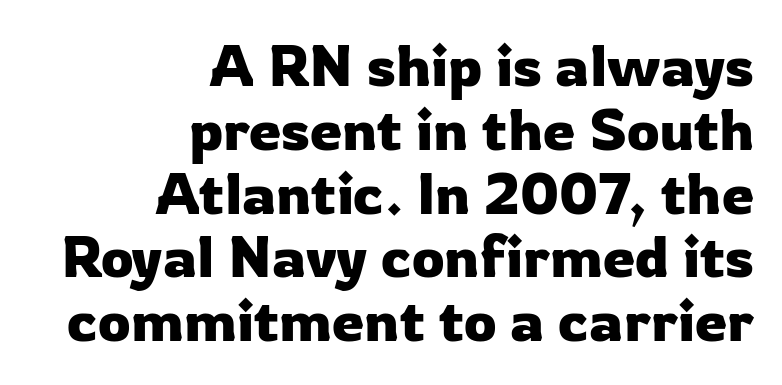
The image shows 58 px sans-serif type, upright; set right-aligned, tight line spacing (1.1x), normal letter spacing, not underlined; low stroke contrast and a medium x-height.
